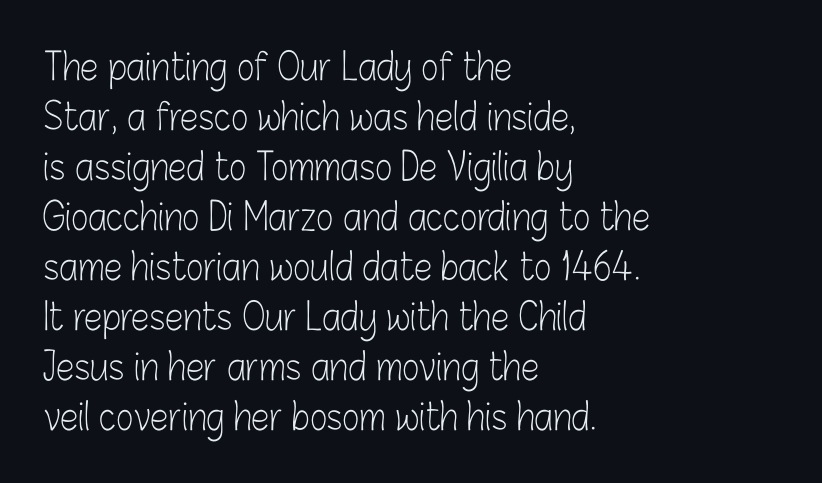
{"serif": "no", "italic": "no", "bold": "no", "weight": "light", "width": "condensed", "stroke_contrast": "low", "x_height": "medium", "monospaced": "no", "underline": "no", "align": "left", "line_spacing": "normal", "line_spacing_ratio": 1.35, "letter_spacing": "normal", "letter_spacing_em": 0.0, "glyph_px": 37}
